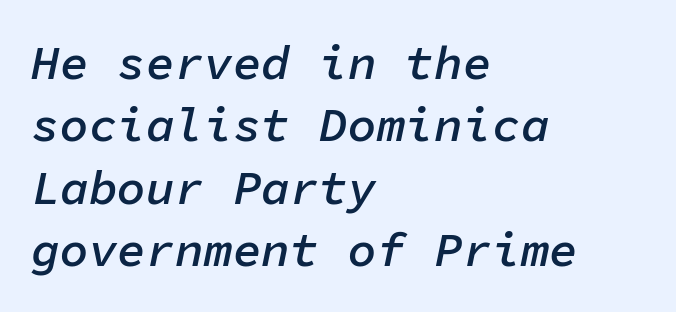
{"italic": "yes", "lean": "right", "slant_degrees": 11, "bold": "semi", "weight": "semibold", "width": "normal", "stroke_contrast": "low", "x_height": "medium", "monospaced": "yes", "underline": "no", "align": "left", "line_spacing": "normal", "line_spacing_ratio": 1.3, "letter_spacing": "normal", "letter_spacing_em": 0.0, "glyph_px": 48}
